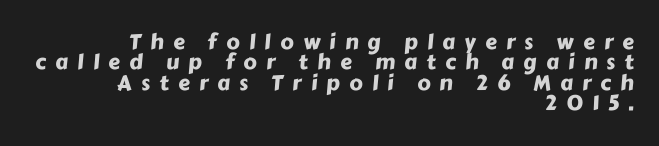
Q: Is the text underlined? A: No.
Q: How is the paragraph aligned? A: Right-aligned.
Q: Is the spacing between letters normal or unusually wide? A: Unusually wide.
Q: Is the spacing between lines tight, normal or loose? A: Tight.
